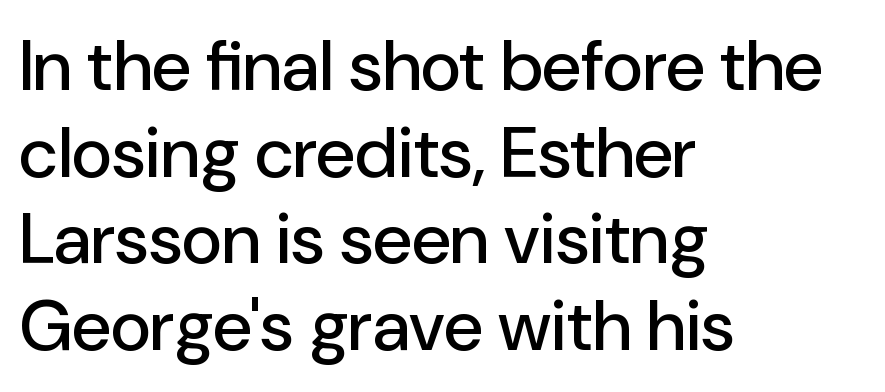
{"serif": "no", "italic": "no", "width": "normal", "stroke_contrast": "low", "x_height": "medium", "monospaced": "no", "underline": "no", "align": "left", "line_spacing_ratio": 1.22, "letter_spacing": "normal", "letter_spacing_em": 0.0, "glyph_px": 71}
